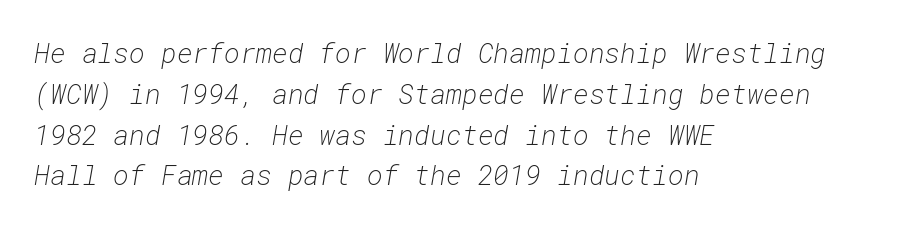
The font's italic variant was chosen for this text. Descenders hang freely into open space. What stands out about the letter spacing? Nothing — it is the standard amount. The rendering uses a moderate line-height, typical for paragraphs. Reading down the block, your eye returns to a fixed left position each line.
